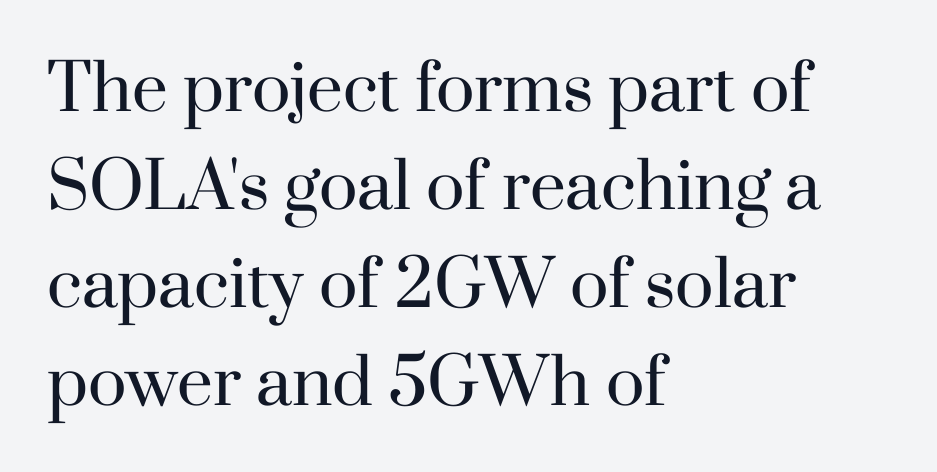
Is this a fixed-width face? No — the glyphs have proportional, varying widths. Ink coverage per letter is moderate at most. Is the letter spacing exaggerated? No — it looks like the ordinary default. The designer went with a serif here, giving each stem small feet.
